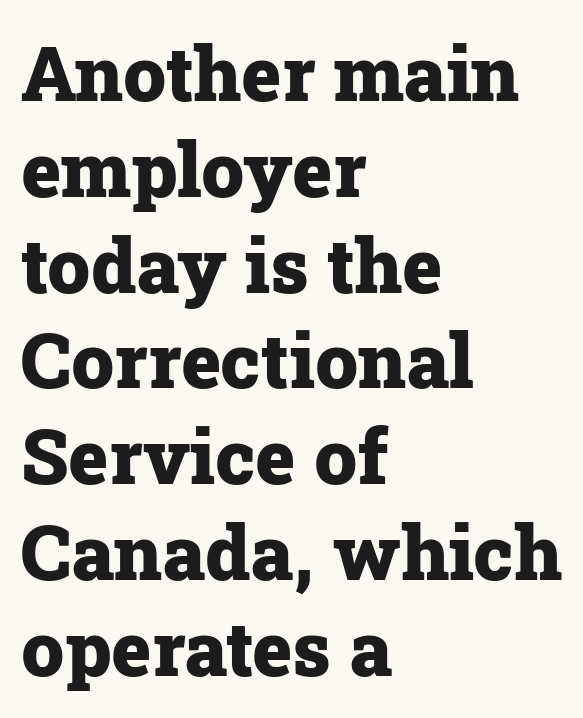
Q: Is the text bold? A: Yes.
Q: Is the text italic (slanted)? A: No, it is upright.
Q: Is the typeface a serif or a sans-serif typeface? A: Serif.
Q: Is the text underlined? A: No.
Q: How is the paragraph aligned? A: Left-aligned.
Q: Is the spacing between letters normal or unusually wide? A: Normal.
Q: Is the spacing between lines tight, normal or loose? A: Normal.
Q: Width (condensed, normal, or wide)? A: Normal.
Q: Stroke contrast? A: Low.
Q: x-height? A: Medium.
Q: Monospaced? A: No.
